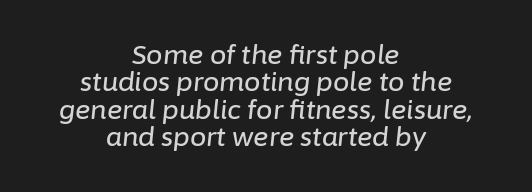
Q: Is the text italic (slanted)? A: Yes, it leans right by about 6 degrees.
Q: Is the text underlined? A: No.
Q: How is the paragraph aligned? A: Centered.
Q: Is the spacing between letters normal or unusually wide? A: Normal.
Q: Is the spacing between lines tight, normal or loose? A: Tight.
